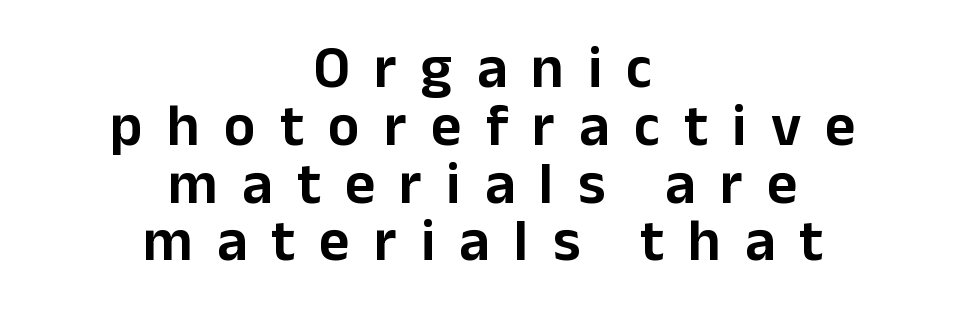
Q: Is the text italic (slanted)? A: No, it is upright.
Q: Is the typeface a serif or a sans-serif typeface? A: Sans-serif.
Q: Is the text underlined? A: No.
Q: How is the paragraph aligned? A: Centered.
Q: Is the spacing between letters normal or unusually wide? A: Unusually wide.
Q: Is the spacing between lines tight, normal or loose? A: Tight.
Q: Width (condensed, normal, or wide)? A: Normal.
Q: Stroke contrast? A: Low.
Q: x-height? A: Medium.
Q: Monospaced? A: No.
